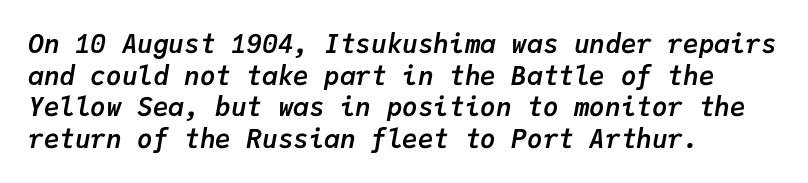
The image shows 26 px bold type, italic (leaning right); set left-aligned, line spacing 1.22x, normal letter spacing, not underlined.
